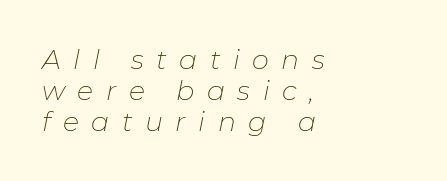
The image shows 27 px text type, italic (leaning right); set left-aligned, tight line spacing (1.15x), unusually wide letter spacing (+0.46 em), not underlined.
